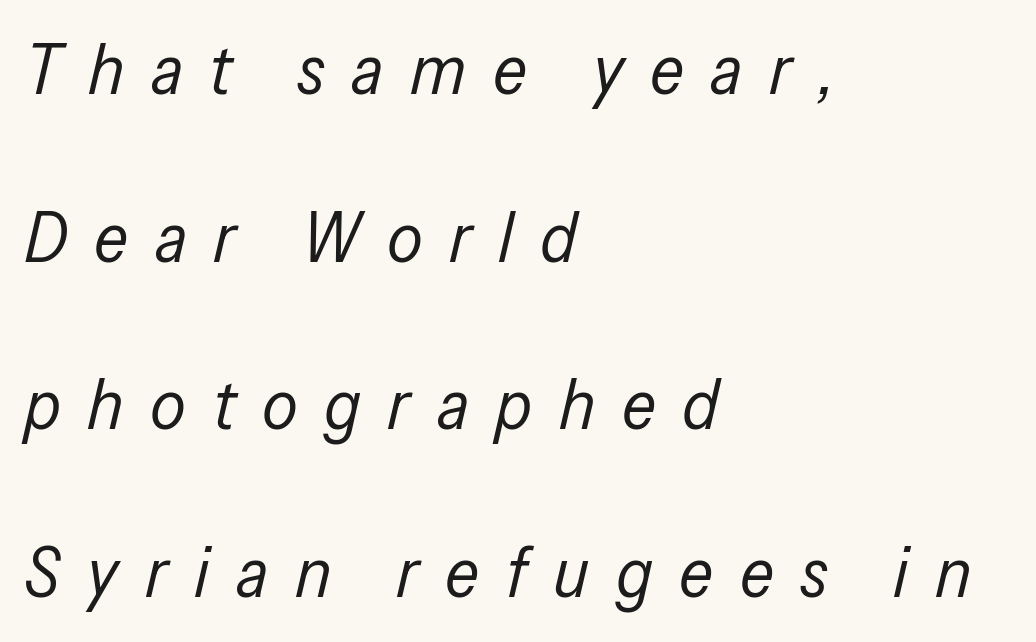
{"italic": "yes", "lean": "right", "slant_degrees": 13, "bold": "no", "weight": "regular", "width": "condensed", "stroke_contrast": "low", "x_height": "medium", "monospaced": "no", "underline": "no", "align": "left", "line_spacing": "loose", "line_spacing_ratio": 2.36, "letter_spacing": "wide", "letter_spacing_em": 0.37, "glyph_px": 71}
